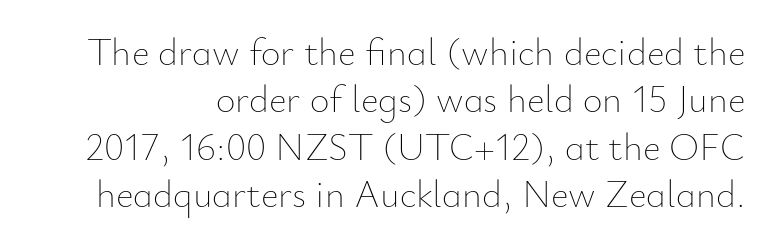
{"italic": "no", "bold": "no", "weight": "thin", "width": "normal", "stroke_contrast": "low", "x_height": "small", "monospaced": "no", "underline": "no", "line_spacing": "normal", "line_spacing_ratio": 1.25, "letter_spacing": "normal", "letter_spacing_em": 0.0, "glyph_px": 38}
